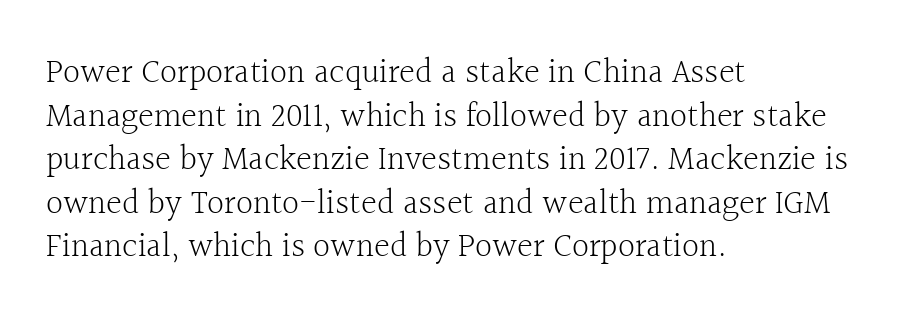
Q: Is the text bold? A: No.
Q: Is the text italic (slanted)? A: No, it is upright.
Q: Is the typeface a serif or a sans-serif typeface? A: Serif.
Q: Is the text underlined? A: No.
Q: How is the paragraph aligned? A: Left-aligned.
Q: Is the spacing between letters normal or unusually wide? A: Normal.
Q: Is the spacing between lines tight, normal or loose? A: Normal.
Q: Width (condensed, normal, or wide)? A: Normal.
Q: x-height? A: Medium.
Q: Monospaced? A: No.
